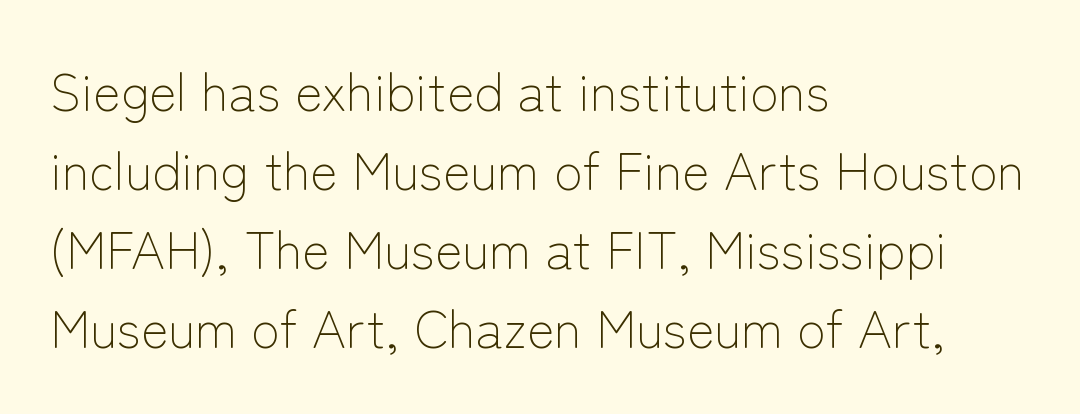
Q: Is the text bold? A: No.
Q: Is the text italic (slanted)? A: No, it is upright.
Q: Is the typeface a serif or a sans-serif typeface? A: Sans-serif.
Q: Is the text underlined? A: No.
Q: How is the paragraph aligned? A: Left-aligned.
Q: Is the spacing between letters normal or unusually wide? A: Normal.
Q: Is the spacing between lines tight, normal or loose? A: Normal.
Q: Width (condensed, normal, or wide)? A: Normal.
Q: Stroke contrast? A: Low.
Q: x-height? A: Medium.
Q: Monospaced? A: No.
